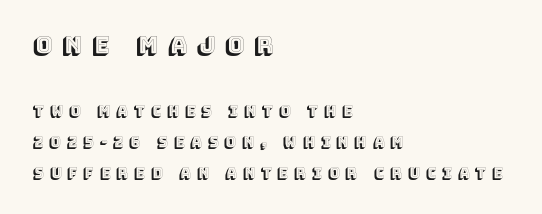
{"italic": "no", "underline": "no", "align": "left", "line_spacing": "loose", "line_spacing_ratio": 2.23, "letter_spacing": "wide", "letter_spacing_em": 0.43, "larger_block": "first", "size_ratio": 1.64, "glyph_px": 23}
